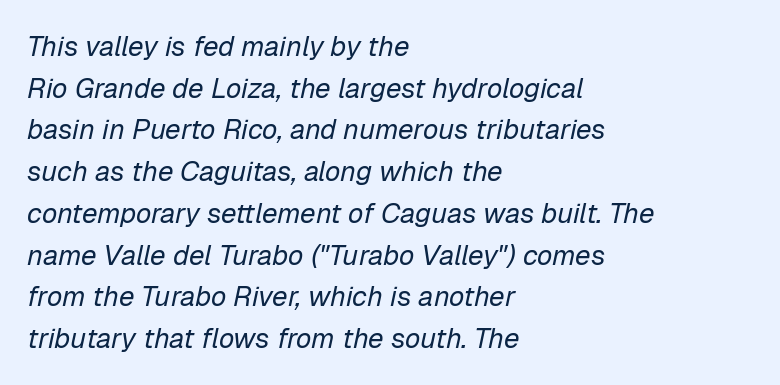
Anything drawn beneath the words? Only blank space. Is the block centered? No — it sits flush against the left margin. You can tell it's italic because the verticals aren't actually vertical. Compared with typical body copy, the letter spacing here is the same. Summary of vertical rhythm: regular, with standard interline spacing.
